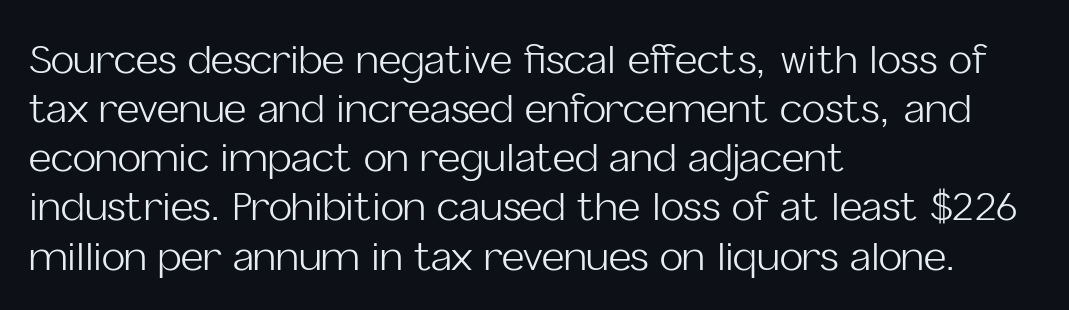
Q: Is the text bold? A: No.
Q: Is the text italic (slanted)? A: No, it is upright.
Q: Is the typeface a serif or a sans-serif typeface? A: Sans-serif.
Q: Is the text underlined? A: No.
Q: How is the paragraph aligned? A: Left-aligned.
Q: Is the spacing between letters normal or unusually wide? A: Normal.
Q: Is the spacing between lines tight, normal or loose? A: Normal.
Q: Width (condensed, normal, or wide)? A: Normal.
Q: Stroke contrast? A: Low.
Q: x-height? A: Medium.
Q: Monospaced? A: No.
